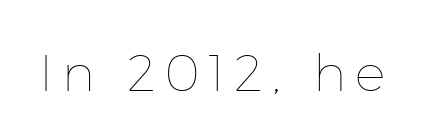
{"italic": "no", "bold": "no", "weight": "thin", "width": "normal", "stroke_contrast": "low", "x_height": "medium", "monospaced": "no", "underline": "no", "glyph_px": 51}
